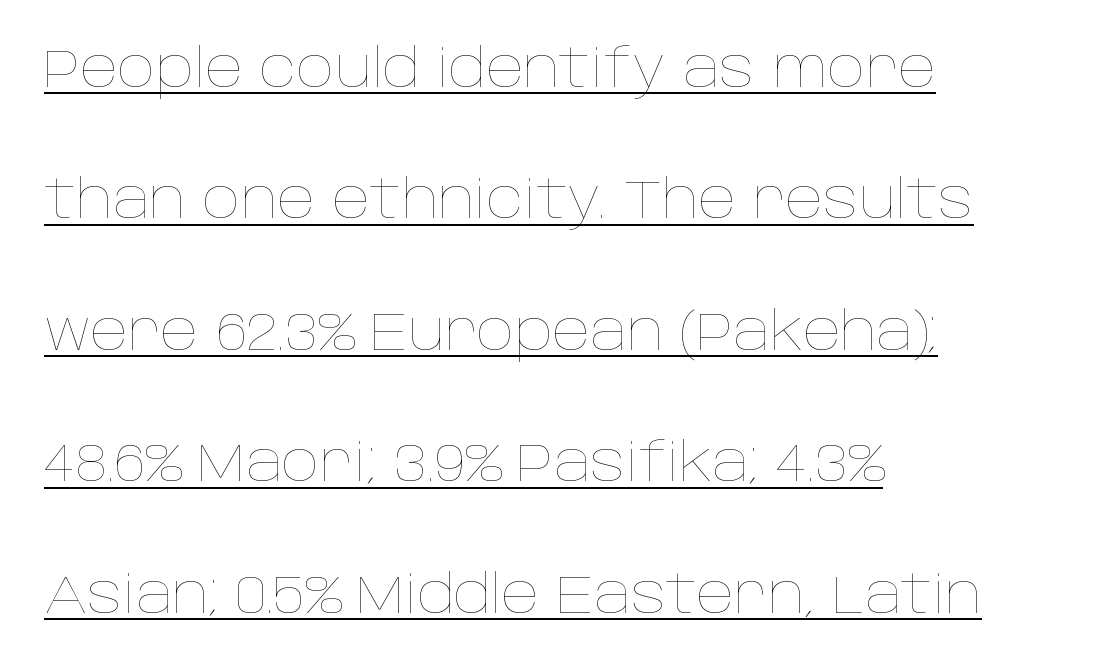
{"italic": "no", "bold": "no", "weight": "thin", "width": "normal", "stroke_contrast": "low", "x_height": "large", "monospaced": "no", "underline": "yes", "align": "left", "line_spacing": "loose", "line_spacing_ratio": 2.48, "letter_spacing": "normal", "letter_spacing_em": 0.0, "glyph_px": 53}
